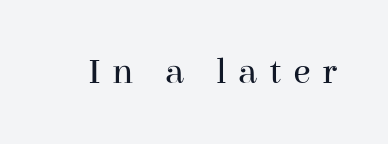
Q: Is the text bold? A: No.
Q: Is the text italic (slanted)? A: No, it is upright.
Q: Is the typeface a serif or a sans-serif typeface? A: Serif.
Q: Is the text underlined? A: No.
Q: Is the spacing between letters normal or unusually wide? A: Unusually wide.
Q: Width (condensed, normal, or wide)? A: Normal.
Q: Stroke contrast? A: High.
Q: x-height? A: Medium.
Q: Monospaced? A: No.
